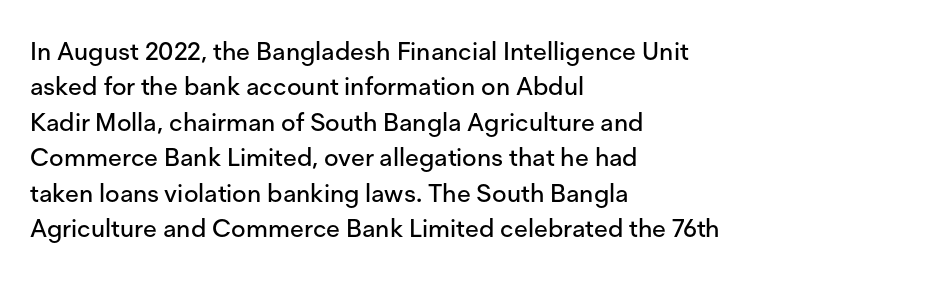
The image shows 25 px text type, upright; set left-aligned, normal line spacing (1.42x), normal letter spacing, not underlined.
